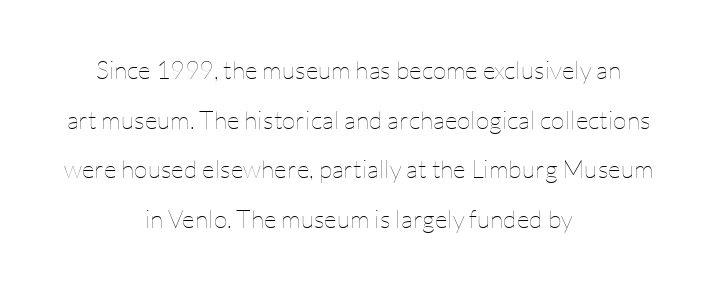
The lettering holds an erect, upright posture throughout. Unbolded letterforms with no extra heft. Just letters on the line, the space beneath them empty. Every row of glyphs is offset so its center matches the block's center. Is the letter spacing exaggerated? No — it looks like the ordinary default.
